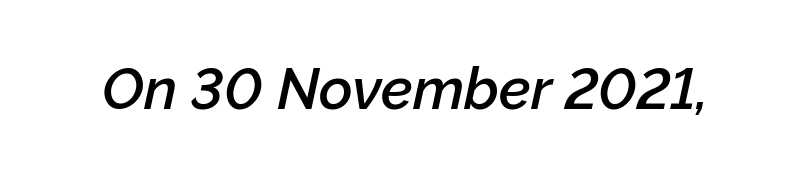
The image shows 58 px semibold type, italic (leaning right); set normal letter spacing, not underlined; low stroke contrast and a medium x-height.
